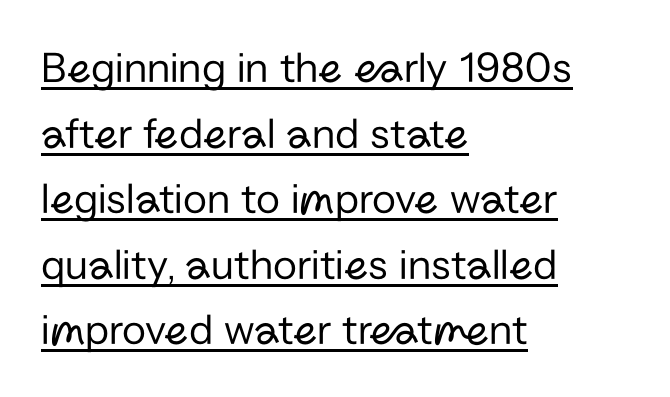
A typesetter would call this proportional, since set widths differ per character. Where is the straight margin? On the left. Regarding leading, the lines here are spaced in the standard way. Students, note that the glyphs here touch the page at normal intervals.
